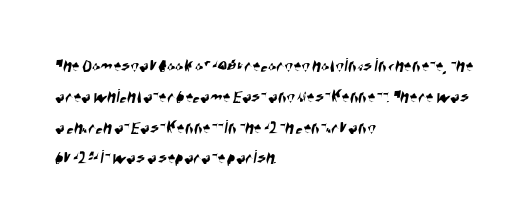
The rendering uses a moderate line-height, typical for paragraphs. The rendering keeps characters at their native spacing. Teacher's note: observe the even left margin — that is flush-left alignment. The string is rendered with underlining switched off.
